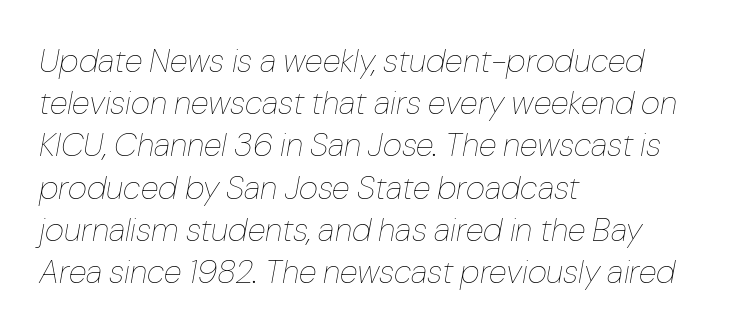
Nobody drew a line under any word here. Is this a fixed-width face? No — the glyphs have proportional, varying widths. Horizontally, the lines are justified to the leading edge only. The line texture is even and compact thanks to regular tracking. Emphasis-style slanted type is in use.
